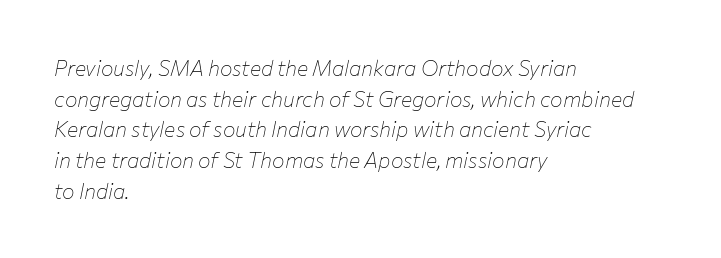
{"italic": "yes", "lean": "right", "slant_degrees": 12, "bold": "no", "underline": "no", "align": "left", "line_spacing": "normal", "line_spacing_ratio": 1.46, "letter_spacing": "normal", "letter_spacing_em": 0.0, "glyph_px": 21}
